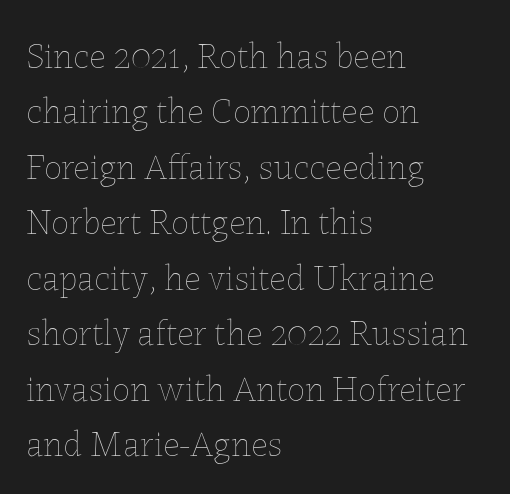
Characters remain perfectly vertical along every line. The rendering uses natural spacing where letterforms have individual widths. No word sits above an underline. Each word holds together tightly as a unit, with standard inter-letter gaps. The lines sit at an ordinary, default distance from one another.
